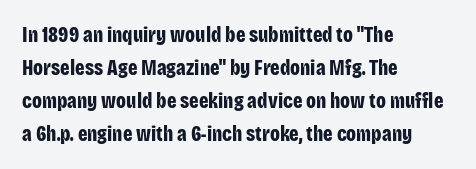
The image shows 21 px bold type, upright; set left-aligned, normal line spacing (1.57x), normal letter spacing, not underlined.
